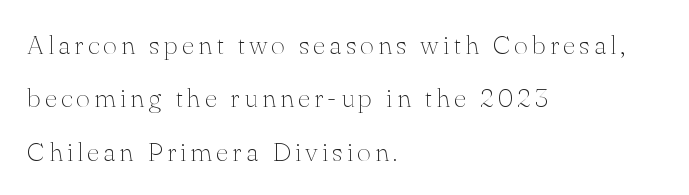
Rendered with straight, roman letterforms. A light-to-regular cut is what we see here. You could fit nearly another row in the gap between these rows. Teacher's note: observe the even left margin — that is flush-left alignment. A bare baseline throughout the passage.
